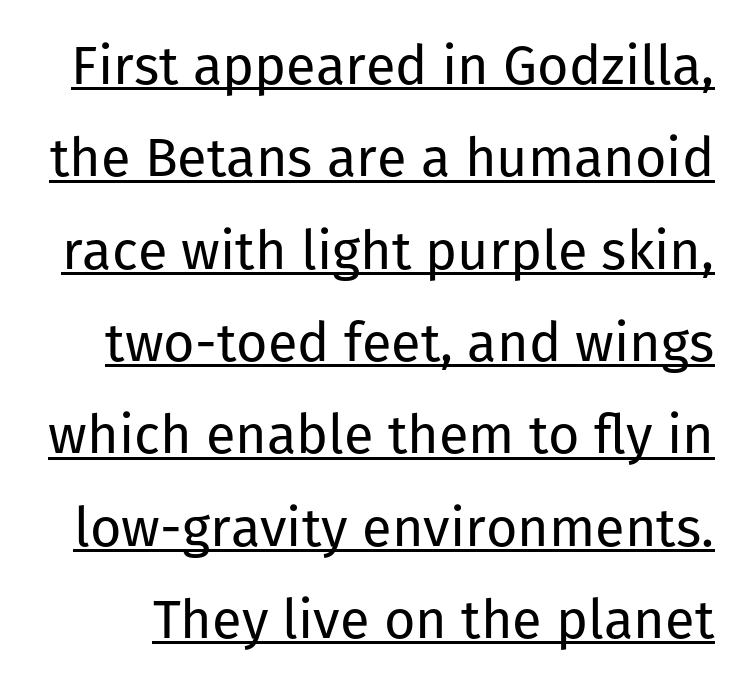
{"serif": "no", "italic": "no", "bold": "no", "weight": "regular", "width": "normal", "stroke_contrast": "low", "x_height": "medium", "monospaced": "no", "underline": "yes", "line_spacing_ratio": 1.71, "letter_spacing": "normal", "letter_spacing_em": 0.0, "glyph_px": 54}
